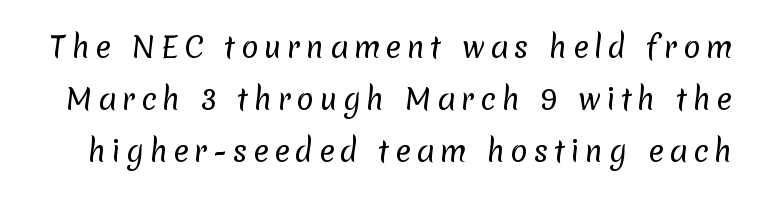
The face used here is proportionally spaced, like ordinary book or web type. The foot of each line stays bare and open. The face looks like a standard text weight, possibly lighter. The glyphs in this specimen are sans serif.
